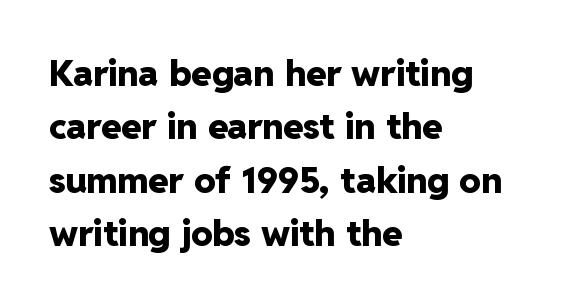
The image shows 36 px heavy sans-serif type, upright; set left-aligned, normal line spacing (1.48x), normal letter spacing, not underlined; low stroke contrast and a medium x-height.
